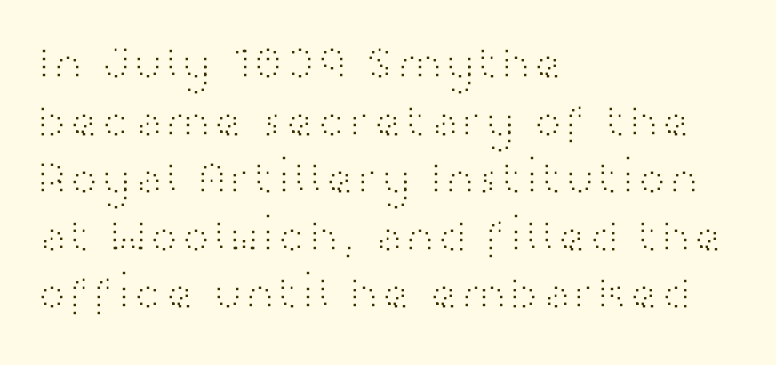
Q: Is the text bold? A: No.
Q: Is the text italic (slanted)? A: No, it is upright.
Q: Is the typeface a serif or a sans-serif typeface? A: Sans-serif.
Q: Is the text underlined? A: No.
Q: How is the paragraph aligned? A: Left-aligned.
Q: Is the spacing between letters normal or unusually wide? A: Normal.
Q: Width (condensed, normal, or wide)? A: Wide.
Q: Stroke contrast? A: High.
Q: x-height? A: Medium.
Q: Monospaced? A: No.
